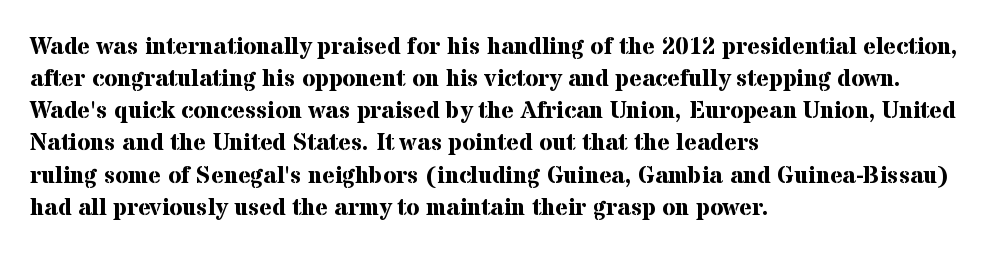
The image shows 24 px bold type, upright; set left-aligned, normal line spacing (1.34x), normal letter spacing, not underlined.
